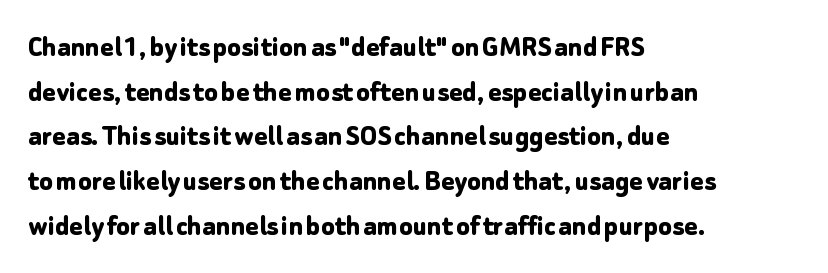
The image shows 31 px bold sans-serif type, upright; set left-aligned, normal line spacing (1.44x), normal letter spacing, not underlined; low stroke contrast and a medium x-height.
